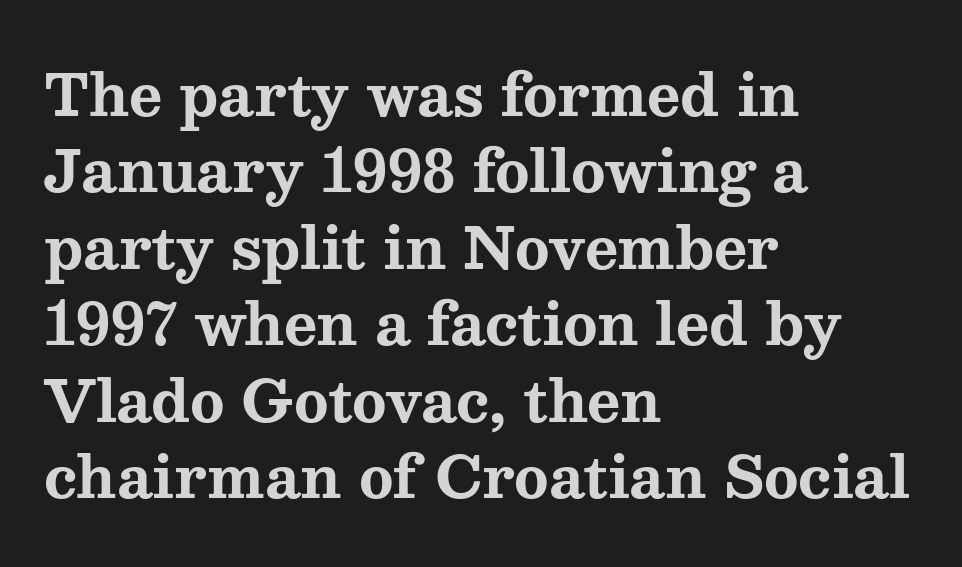
The image shows 57 px bold, wide serif type, upright; set left-aligned, normal line spacing (1.34x), normal letter spacing, not underlined; medium stroke contrast and a medium x-height.
